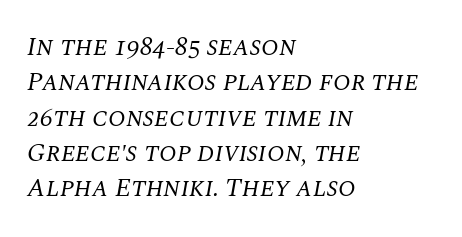
The image shows 26 px text type, italic (leaning right); set left-aligned, normal line spacing (1.36x), normal letter spacing, not underlined.
